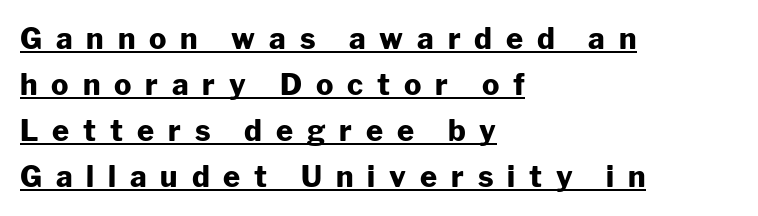
Q: Is the text bold? A: Yes.
Q: Is the text italic (slanted)? A: No, it is upright.
Q: Is the typeface a serif or a sans-serif typeface? A: Sans-serif.
Q: Is the text underlined? A: Yes.
Q: How is the paragraph aligned? A: Left-aligned.
Q: Is the spacing between letters normal or unusually wide? A: Unusually wide.
Q: Is the spacing between lines tight, normal or loose? A: Normal.
Q: Width (condensed, normal, or wide)? A: Normal.
Q: Stroke contrast? A: Low.
Q: x-height? A: Medium.
Q: Monospaced? A: No.
